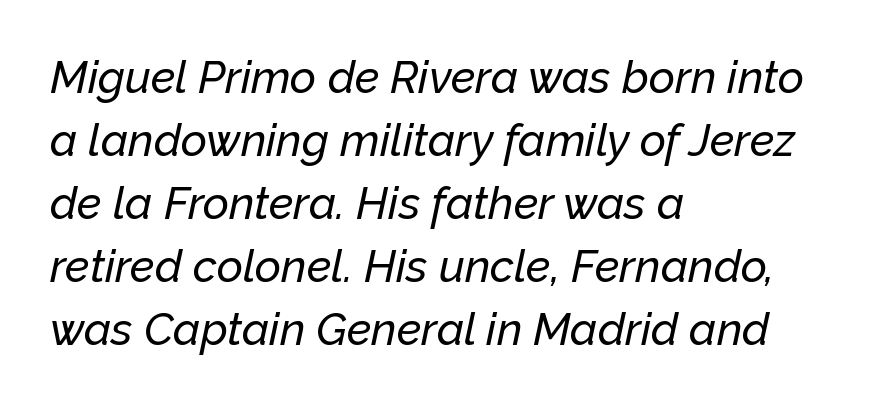
Q: Is the text italic (slanted)? A: Yes, it leans right by about 12 degrees.
Q: Is the text underlined? A: No.
Q: How is the paragraph aligned? A: Left-aligned.
Q: Is the spacing between letters normal or unusually wide? A: Normal.
Q: Is the spacing between lines tight, normal or loose? A: Normal.
Q: Width (condensed, normal, or wide)? A: Normal.
Q: Stroke contrast? A: Low.
Q: x-height? A: Medium.
Q: Monospaced? A: No.
